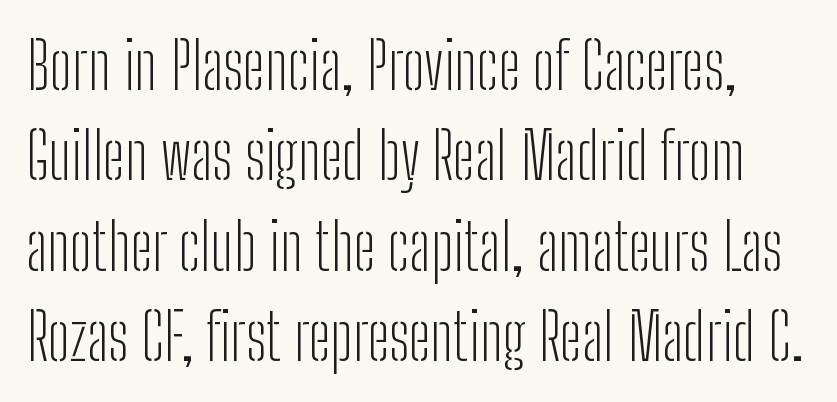
Letter spacing: default. Proportional: the letters do not fall into vertical columns. Descender tails drop into unmarked territory. Weight: regular or lighter. Unlike a traditional serif, this face leaves its strokes unadorned.
